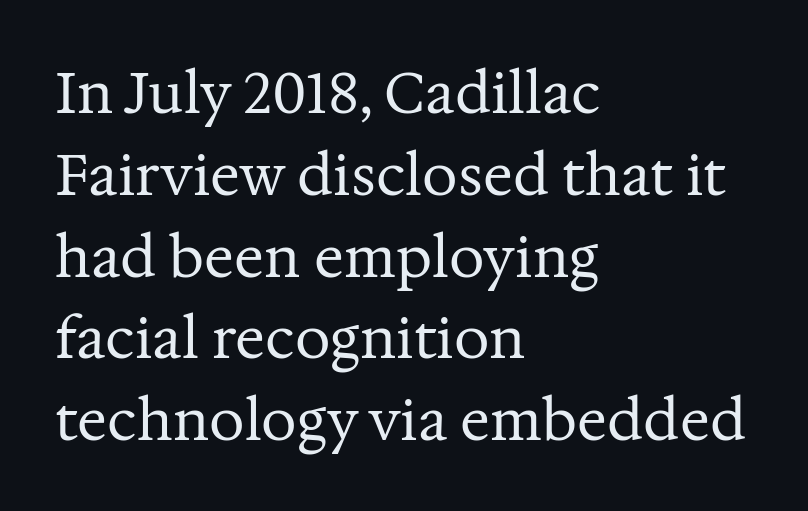
{"serif": "yes", "italic": "no", "bold": "no", "weight": "regular", "width": "normal", "stroke_contrast": "medium", "x_height": "medium", "monospaced": "no", "underline": "no", "align": "left", "line_spacing": "normal", "line_spacing_ratio": 1.46, "letter_spacing": "normal", "letter_spacing_em": 0.0, "glyph_px": 56}
